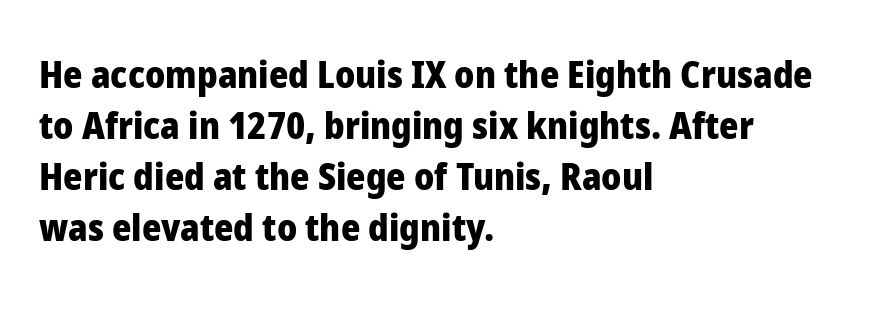
{"serif": "no", "italic": "no", "bold": "yes", "weight": "heavy", "width": "normal", "stroke_contrast": "low", "x_height": "medium", "monospaced": "no", "underline": "no", "align": "left", "line_spacing": "normal", "line_spacing_ratio": 1.38, "letter_spacing": "normal", "letter_spacing_em": 0.0, "glyph_px": 37}
